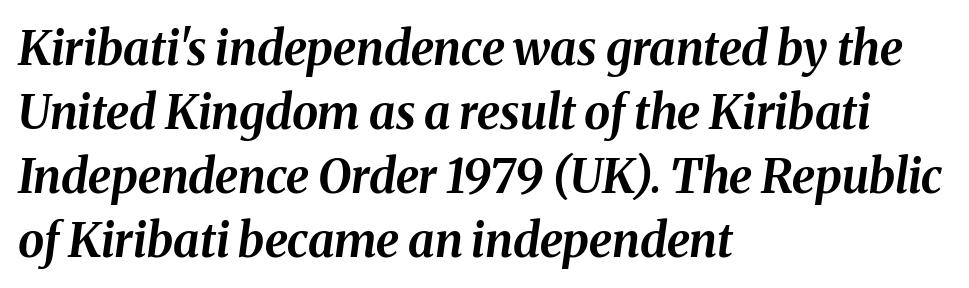
{"italic": "yes", "lean": "right", "slant_degrees": 8, "bold": "yes", "weight": "bold", "width": "normal", "stroke_contrast": "medium", "x_height": "medium", "monospaced": "no", "underline": "no", "align": "left", "line_spacing": "normal", "line_spacing_ratio": 1.36, "letter_spacing": "normal", "letter_spacing_em": 0.0, "glyph_px": 47}
